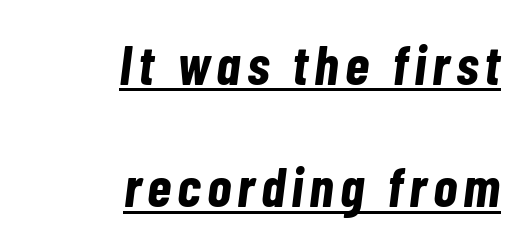
Q: Is the text bold? A: Yes.
Q: Is the text italic (slanted)? A: Yes, it leans right by about 7 degrees.
Q: Is the text underlined? A: Yes.
Q: How is the paragraph aligned? A: Right-aligned.
Q: Is the spacing between lines tight, normal or loose? A: Loose.
Q: Width (condensed, normal, or wide)? A: Condensed.
Q: Stroke contrast? A: Low.
Q: x-height? A: Medium.
Q: Monospaced? A: No.
